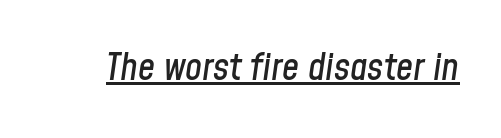
{"italic": "yes", "lean": "right", "slant_degrees": 8, "width": "condensed", "stroke_contrast": "low", "x_height": "medium", "monospaced": "no", "underline": "yes", "letter_spacing": "normal", "letter_spacing_em": 0.0, "glyph_px": 38}
